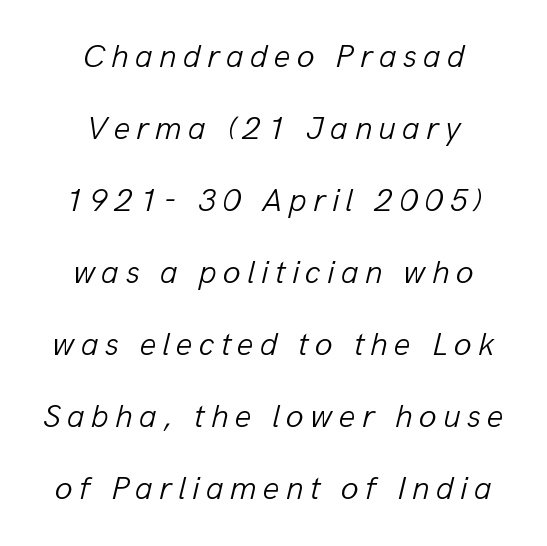
{"italic": "yes", "lean": "right", "slant_degrees": 13, "bold": "no", "weight": "light", "width": "normal", "stroke_contrast": "low", "x_height": "medium", "monospaced": "no", "underline": "no", "align": "center", "line_spacing": "loose", "line_spacing_ratio": 2.18, "glyph_px": 33}
